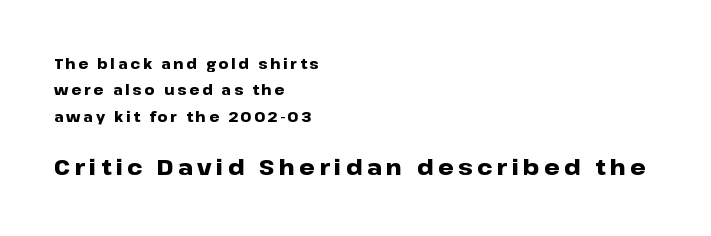
The image shows 22 px bold type, upright; set left-aligned, line spacing 1.89x, unusually wide letter spacing (+0.2 em), not underlined; the second (bottom) block is 1.57x larger.
